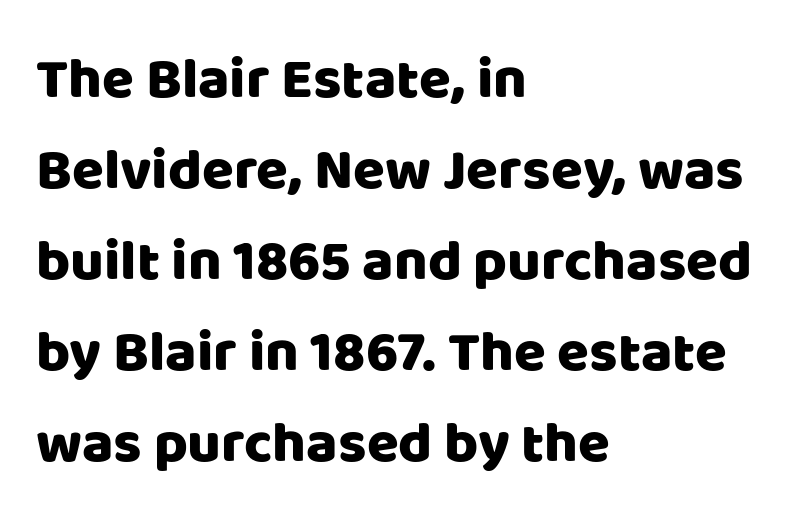
Q: Is the text italic (slanted)? A: No, it is upright.
Q: Is the typeface a serif or a sans-serif typeface? A: Sans-serif.
Q: Is the text underlined? A: No.
Q: How is the paragraph aligned? A: Left-aligned.
Q: Is the spacing between letters normal or unusually wide? A: Normal.
Q: Is the spacing between lines tight, normal or loose? A: Normal.
Q: Width (condensed, normal, or wide)? A: Normal.
Q: Stroke contrast? A: Low.
Q: x-height? A: Large.
Q: Monospaced? A: No.
